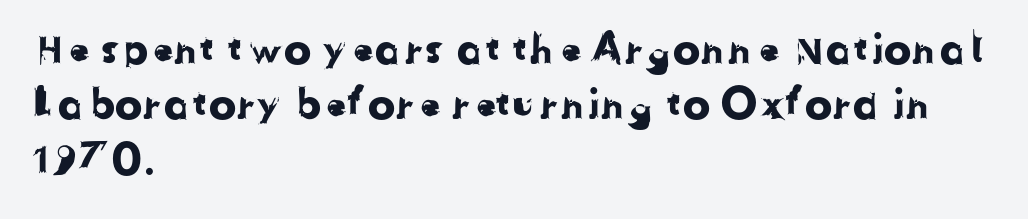
A typesetter would call this proportional, since set widths differ per character. Underline: absent. Serifs: no, the terminals of the letterforms are clean. Caption: standard tracking, unaltered.
